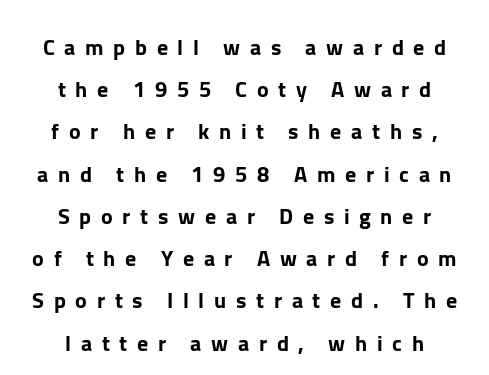
The image shows 22 px text type, upright; set loose line spacing (1.92x), unusually wide letter spacing (+0.44 em), not underlined.
